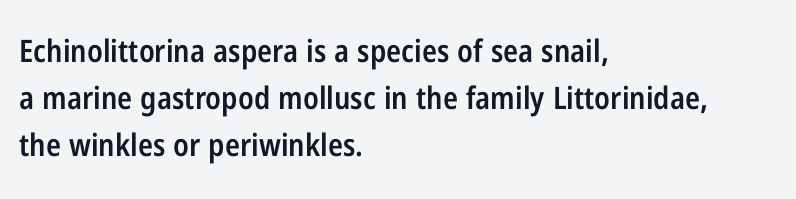
Q: Is the text bold? A: Semi-bold.
Q: Is the text italic (slanted)? A: No, it is upright.
Q: Is the typeface a serif or a sans-serif typeface? A: Sans-serif.
Q: Is the text underlined? A: No.
Q: How is the paragraph aligned? A: Left-aligned.
Q: Is the spacing between letters normal or unusually wide? A: Normal.
Q: Is the spacing between lines tight, normal or loose? A: Normal.
Q: Width (condensed, normal, or wide)? A: Condensed.
Q: Stroke contrast? A: Low.
Q: x-height? A: Medium.
Q: Monospaced? A: No.
